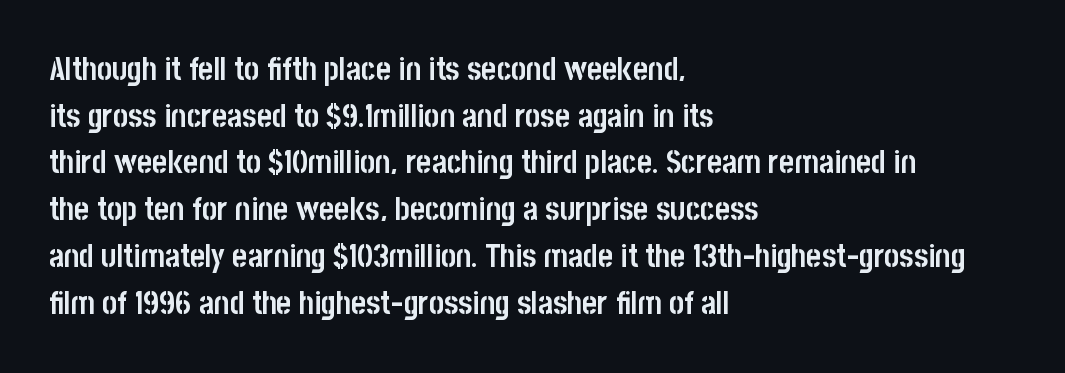
Each letter's strokes conclude bluntly, with no projecting serifs. The paragraph has a hard left edge and a soft right edge. Emphasis by weight is at full strength: bold. Characters follow at the spacing the type designer built in. Designer's note — italics off, roman on.
